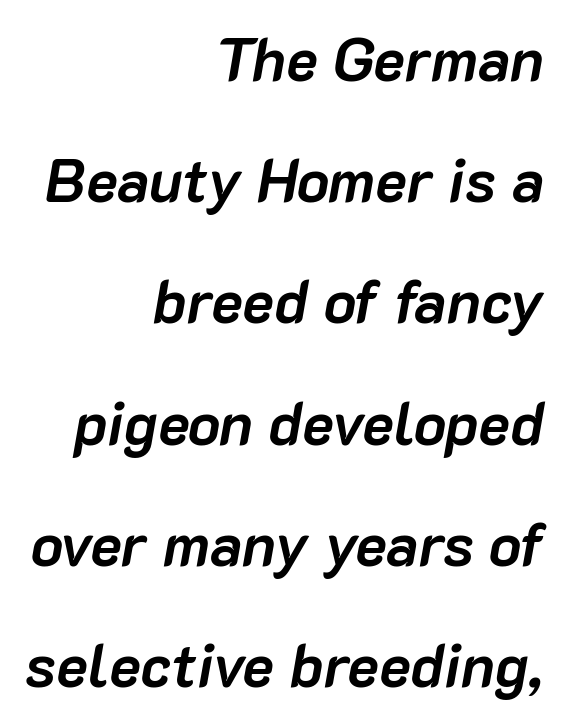
The image shows 60 px semibold type, italic (leaning right); set right-aligned, loose line spacing (2.02x), normal letter spacing, not underlined; low stroke contrast and a medium x-height.
